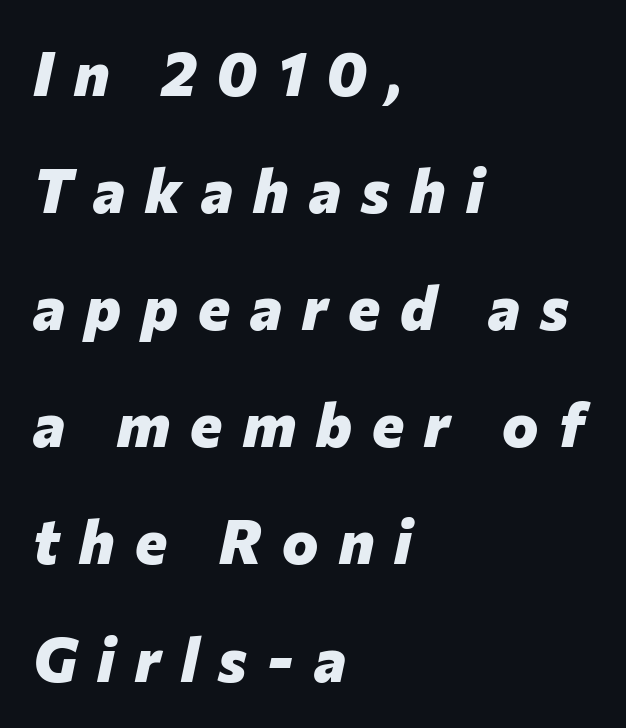
The face used here is proportionally spaced, like ordinary book or web type. The rendering applies a slant to the glyphs. Lines of text with bare space underneath. Tracking here is generous; glyphs stand well apart from one another.
